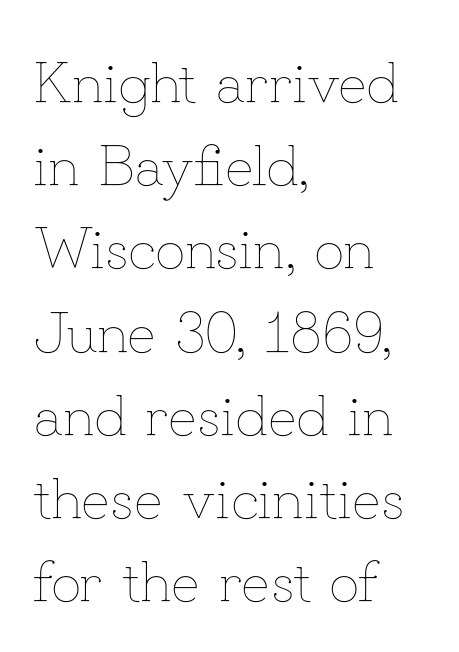
Vertical spacing — default. Here the glyphs are tracked normally, forming tight word shapes. This is not heavy type; no bold has been used. Here the designer chose a conventional face with non-uniform glyph widths. The passage shown is not underscored anywhere. Horizontally, the lines are justified to the leading edge only.
